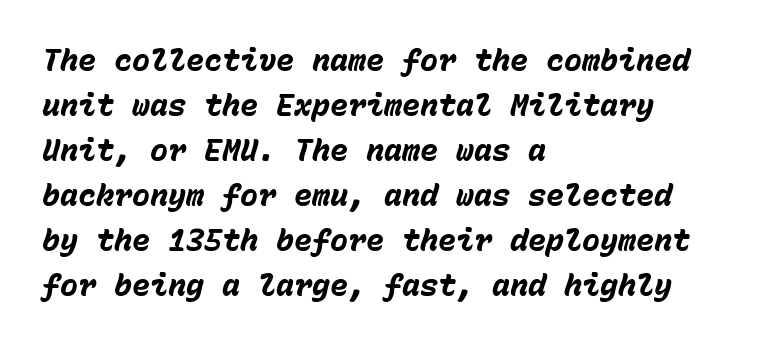
{"italic": "yes", "lean": "right", "slant_degrees": 15, "bold": "yes", "weight": "heavy", "width": "normal", "stroke_contrast": "low", "x_height": "medium", "monospaced": "yes", "underline": "no", "align": "left", "line_spacing": "normal", "line_spacing_ratio": 1.5, "letter_spacing": "normal", "letter_spacing_em": 0.0, "glyph_px": 30}
